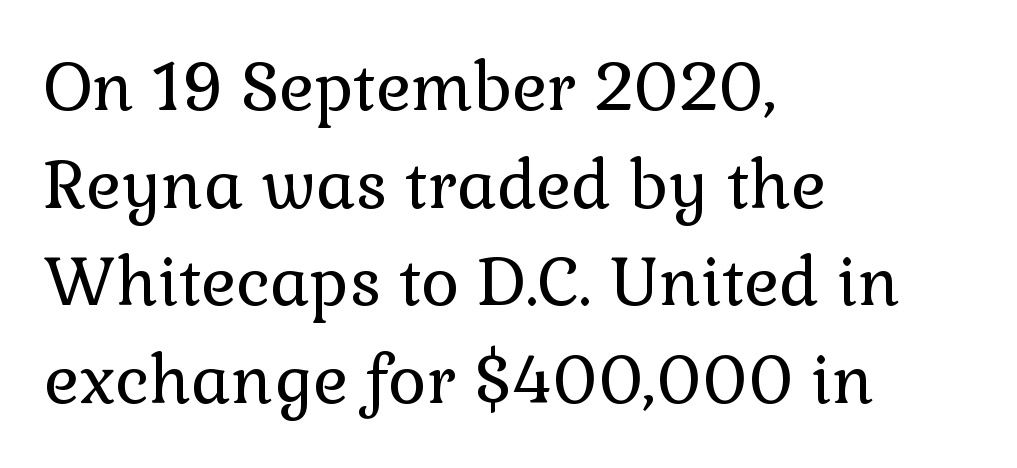
{"serif": "yes", "italic": "no", "bold": "no", "weight": "regular", "width": "normal", "stroke_contrast": "low", "x_height": "medium", "monospaced": "no", "underline": "no", "align": "left", "line_spacing": "normal", "line_spacing_ratio": 1.48, "letter_spacing": "normal", "letter_spacing_em": 0.0, "glyph_px": 66}
